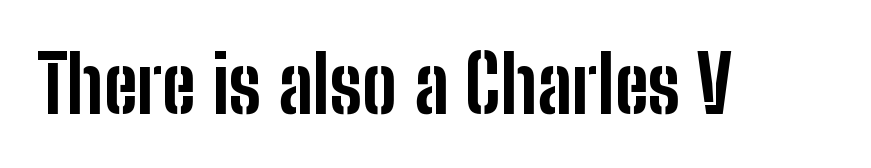
{"serif": "no", "italic": "no", "bold": "yes", "weight": "bold", "width": "condensed", "stroke_contrast": "low", "x_height": "medium", "monospaced": "no", "underline": "no", "letter_spacing": "normal", "letter_spacing_em": 0.0, "glyph_px": 78}
